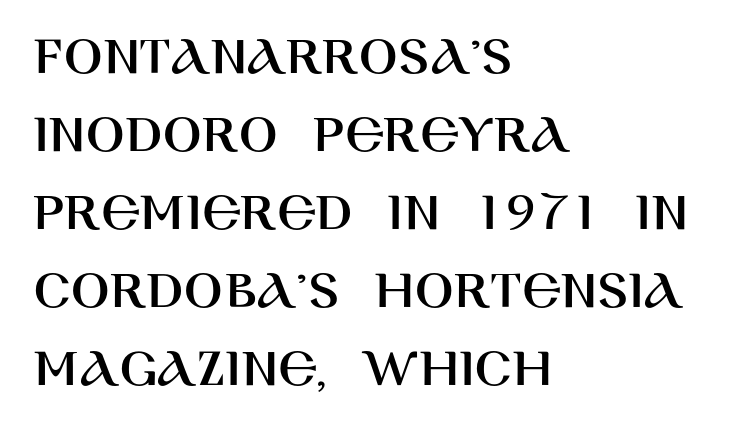
Q: Is the text italic (slanted)? A: No, it is upright.
Q: Is the typeface a serif or a sans-serif typeface? A: Sans-serif.
Q: Is the text underlined? A: No.
Q: How is the paragraph aligned? A: Left-aligned.
Q: Is the spacing between letters normal or unusually wide? A: Normal.
Q: Is the spacing between lines tight, normal or loose? A: Normal.
Q: Width (condensed, normal, or wide)? A: Normal.
Q: Stroke contrast? A: High.
Q: x-height? A: Large.
Q: Monospaced? A: No.
